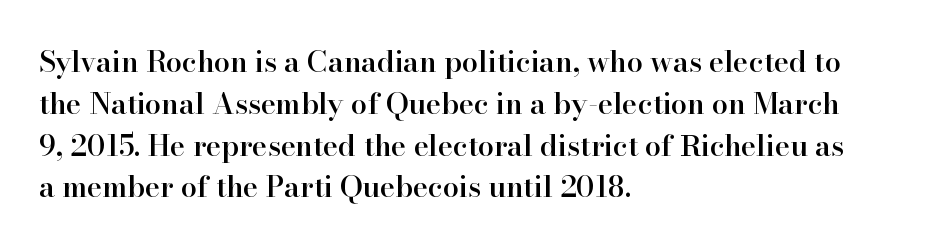
The image shows 29 px semibold serif type, upright; set left-aligned, normal line spacing (1.44x), normal letter spacing, not underlined; high stroke contrast and a small x-height.
